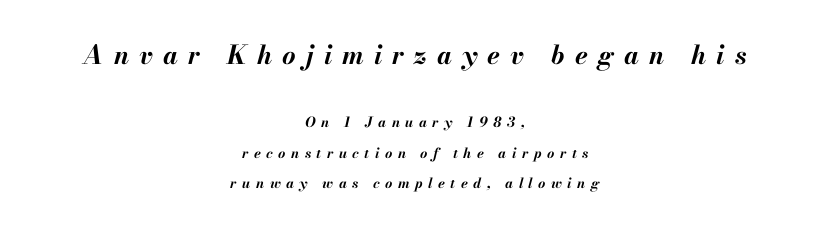
The image shows 26 px bold type, italic (leaning right); set centered, loose line spacing (2.17x), unusually wide letter spacing (+0.39 em), not underlined; the first (top) block is 1.86x larger.
